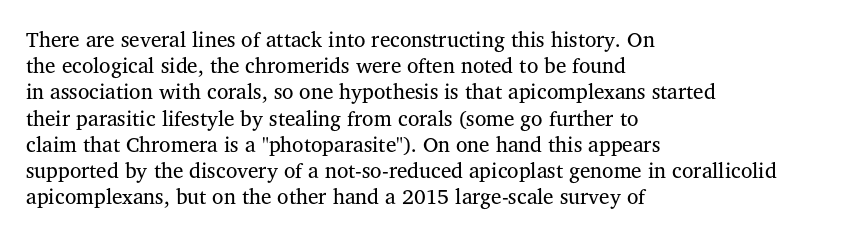
Does extra space separate the letters? No, they use regular spacing. Layout note: lines flush left. The area under the type is left untouched. This reads as an unemphasized weight, regular at the heaviest. This is roman type, the default non-slanted kind. Vertical spacing — default.
